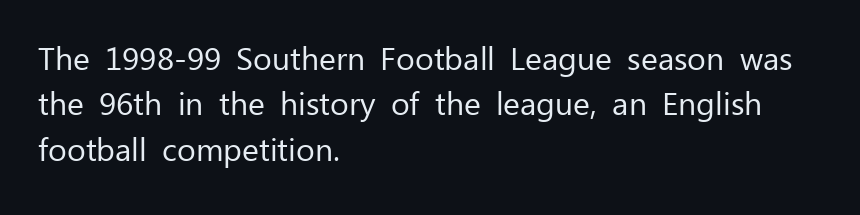
Q: Is the text bold? A: No.
Q: Is the text italic (slanted)? A: No, it is upright.
Q: Is the typeface a serif or a sans-serif typeface? A: Sans-serif.
Q: Is the text underlined? A: No.
Q: How is the paragraph aligned? A: Left-aligned.
Q: Is the spacing between letters normal or unusually wide? A: Normal.
Q: Is the spacing between lines tight, normal or loose? A: Normal.
Q: Width (condensed, normal, or wide)? A: Normal.
Q: Stroke contrast? A: Low.
Q: x-height? A: Medium.
Q: Monospaced? A: No.
